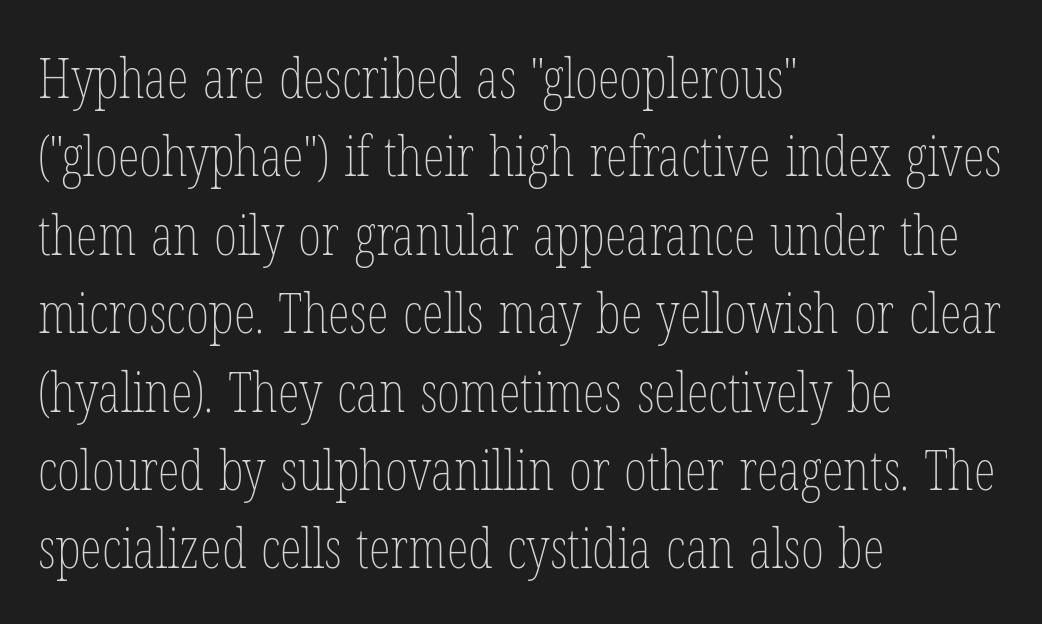
The image shows 56 px thin, condensed type, upright; set left-aligned, normal line spacing (1.4x), normal letter spacing, not underlined; low stroke contrast and a medium x-height.
